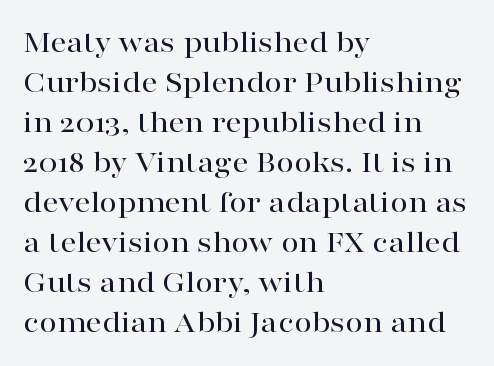
The face used here is proportionally spaced, like ordinary book or web type. The rendering anchors every line to the left-hand side. Look at the tracking — it's just the regular setting, nothing added. Baseline-to-baseline distance is the conventional proportion of letter height.
